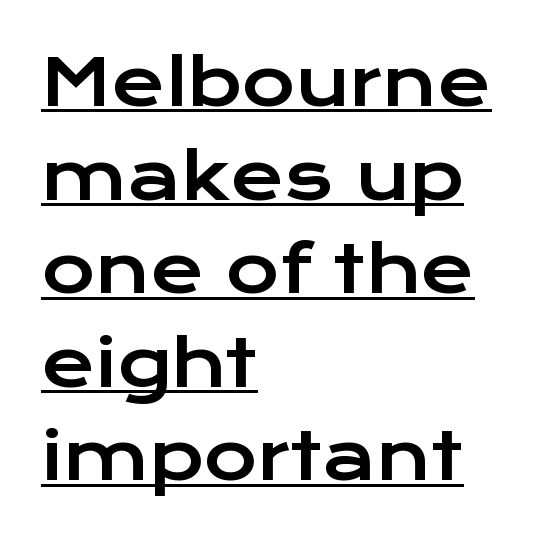
Q: Is the text italic (slanted)? A: No, it is upright.
Q: Is the typeface a serif or a sans-serif typeface? A: Sans-serif.
Q: Is the text underlined? A: Yes.
Q: How is the paragraph aligned? A: Left-aligned.
Q: Is the spacing between letters normal or unusually wide? A: Normal.
Q: Is the spacing between lines tight, normal or loose? A: Normal.
Q: Width (condensed, normal, or wide)? A: Wide.
Q: Stroke contrast? A: Low.
Q: x-height? A: Medium.
Q: Monospaced? A: No.
